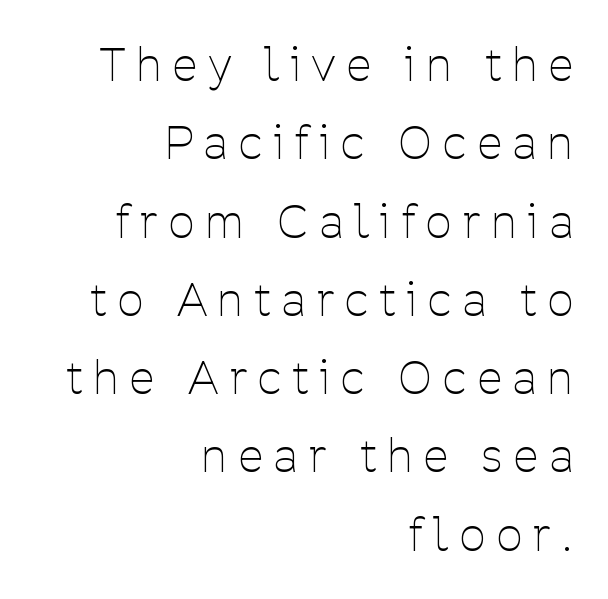
{"serif": "no", "italic": "no", "bold": "no", "weight": "thin", "width": "condensed", "stroke_contrast": "low", "x_height": "medium", "monospaced": "no", "underline": "no", "align": "right", "line_spacing_ratio": 1.74, "letter_spacing": "wide", "letter_spacing_em": 0.26, "glyph_px": 45}
